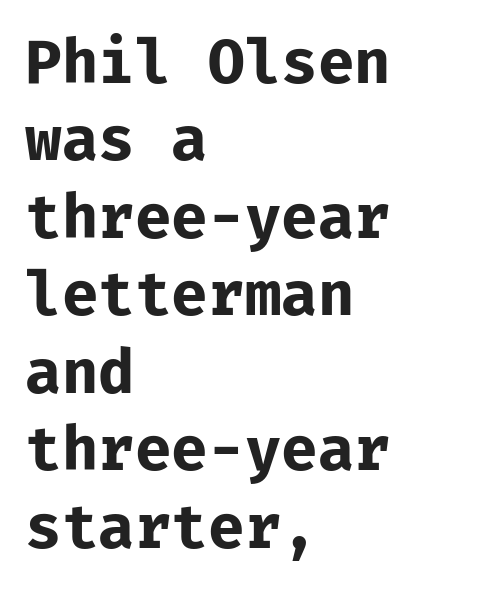
You could count columns in this text — the font is strictly monospaced. Regarding leading, the lines here are spaced in the standard way. Classification — sans serif. No extra tracking has been applied to these lines.
